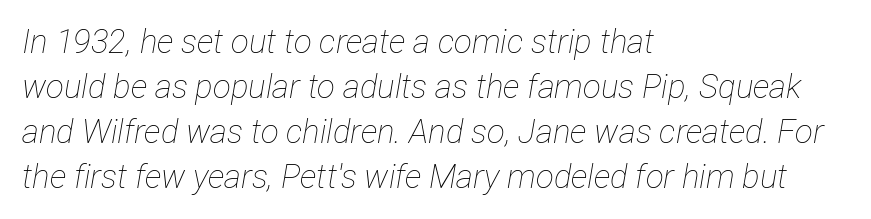
{"italic": "yes", "lean": "right", "slant_degrees": 12, "bold": "no", "weight": "thin", "width": "condensed", "stroke_contrast": "low", "x_height": "medium", "monospaced": "no", "underline": "no", "align": "left", "line_spacing": "normal", "line_spacing_ratio": 1.36, "letter_spacing": "normal", "letter_spacing_em": 0.0, "glyph_px": 33}
